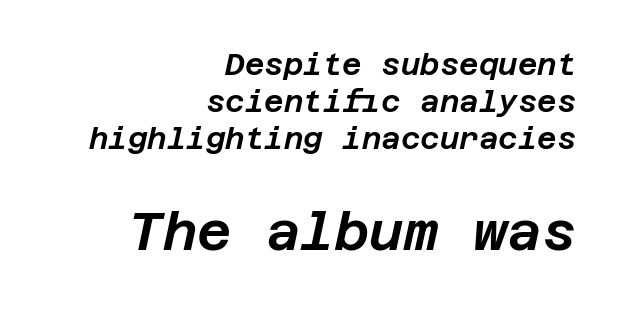
Q: Is the text italic (slanted)? A: Yes, it leans right by about 12 degrees.
Q: Is the text underlined? A: No.
Q: How is the paragraph aligned? A: Right-aligned.
Q: Is the spacing between letters normal or unusually wide? A: Normal.
Q: Which block of text is set in a larger size, the first (top) or the second (bottom)? A: The second (bottom) one.
Q: Width (condensed, normal, or wide)? A: Normal.
Q: Stroke contrast? A: Low.
Q: x-height? A: Large.
